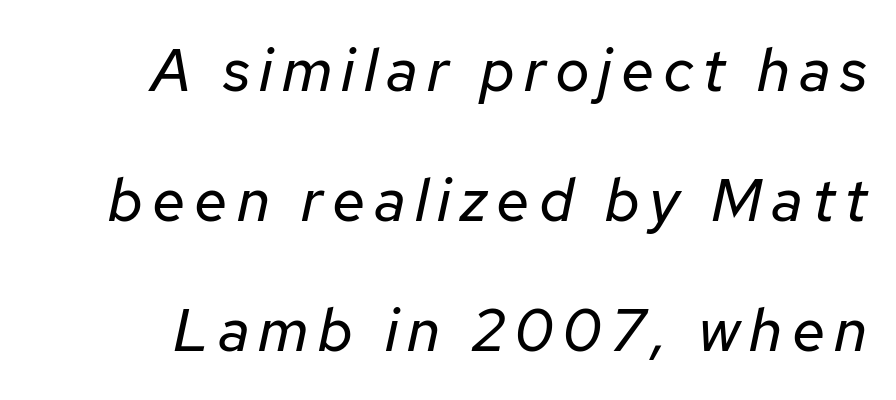
The image shows 60 px regular-weight type, italic (leaning right); set loose line spacing (2.17x), not underlined; low stroke contrast and a medium x-height.
